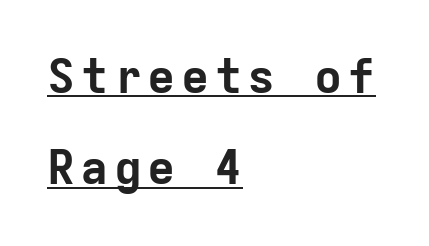
{"serif": "no", "italic": "no", "bold": "yes", "weight": "bold", "width": "normal", "stroke_contrast": "low", "x_height": "medium", "monospaced": "yes", "underline": "yes", "align": "left", "line_spacing": "loose", "line_spacing_ratio": 1.94, "glyph_px": 47}
